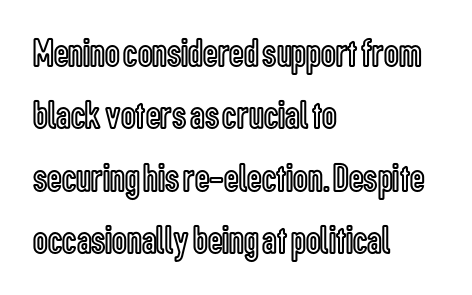
Q: Is the text italic (slanted)? A: No, it is upright.
Q: Is the text underlined? A: No.
Q: How is the paragraph aligned? A: Left-aligned.
Q: Is the spacing between letters normal or unusually wide? A: Normal.
Q: Is the spacing between lines tight, normal or loose? A: Normal.
Q: Width (condensed, normal, or wide)? A: Condensed.
Q: x-height? A: Medium.
Q: Monospaced? A: No.
